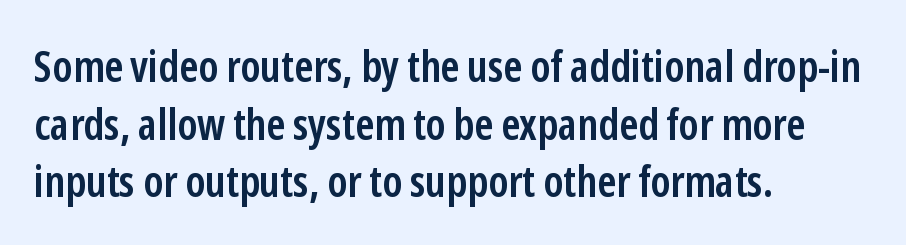
Q: Is the text bold? A: Semi-bold.
Q: Is the text italic (slanted)? A: No, it is upright.
Q: Is the typeface a serif or a sans-serif typeface? A: Sans-serif.
Q: Is the text underlined? A: No.
Q: How is the paragraph aligned? A: Left-aligned.
Q: Is the spacing between letters normal or unusually wide? A: Normal.
Q: Is the spacing between lines tight, normal or loose? A: Normal.
Q: Width (condensed, normal, or wide)? A: Condensed.
Q: Stroke contrast? A: Low.
Q: x-height? A: Medium.
Q: Monospaced? A: No.
